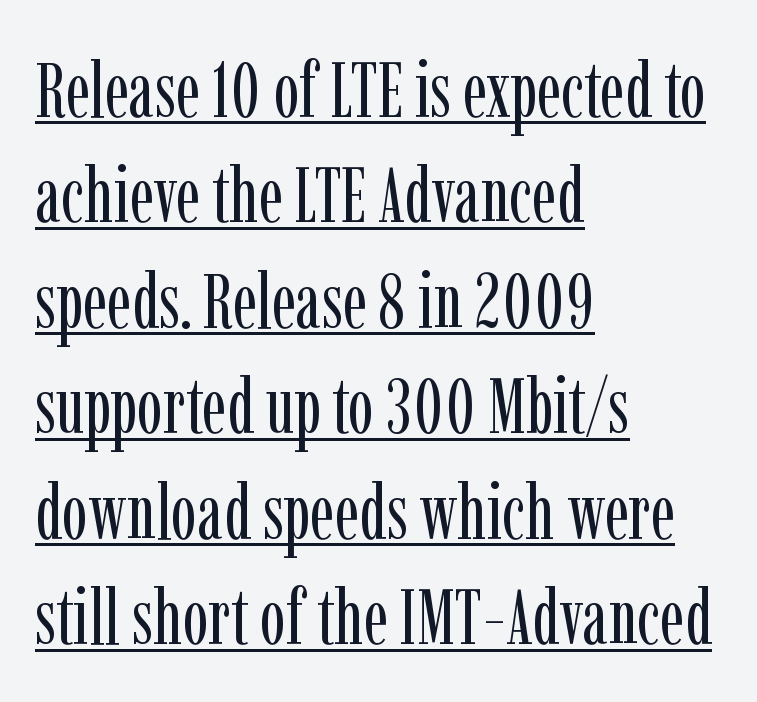
{"serif": "yes", "italic": "no", "bold": "no", "weight": "regular", "width": "condensed", "stroke_contrast": "low", "x_height": "medium", "monospaced": "no", "underline": "yes", "align": "left", "line_spacing": "normal", "line_spacing_ratio": 1.37, "letter_spacing": "normal", "letter_spacing_em": 0.0, "glyph_px": 77}
